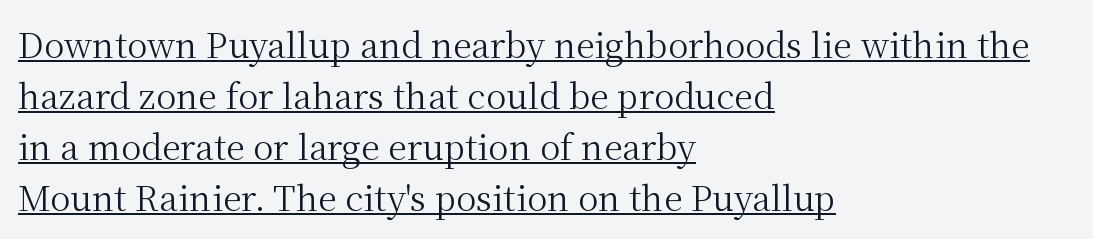
Is this a sans? No — the strokes have serifs. Spacing verdict: proportional, widths tailored to each character. Ascenders rise straight up at ninety degrees. You could call the tracking neutral — neither tight nor loose. No heavy texture on the line: the type isn't bold. Reading down the column, the eye jumps a familiar distance to each next line.
